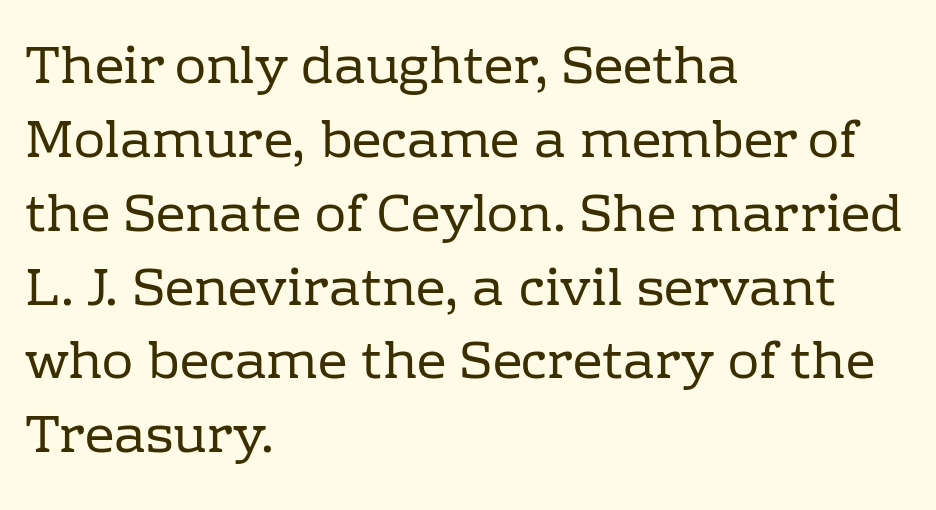
Q: Is the text bold? A: No.
Q: Is the text italic (slanted)? A: No, it is upright.
Q: Is the typeface a serif or a sans-serif typeface? A: Serif.
Q: Is the text underlined? A: No.
Q: How is the paragraph aligned? A: Left-aligned.
Q: Is the spacing between letters normal or unusually wide? A: Normal.
Q: Is the spacing between lines tight, normal or loose? A: Normal.
Q: Width (condensed, normal, or wide)? A: Normal.
Q: Stroke contrast? A: Low.
Q: x-height? A: Medium.
Q: Monospaced? A: No.
